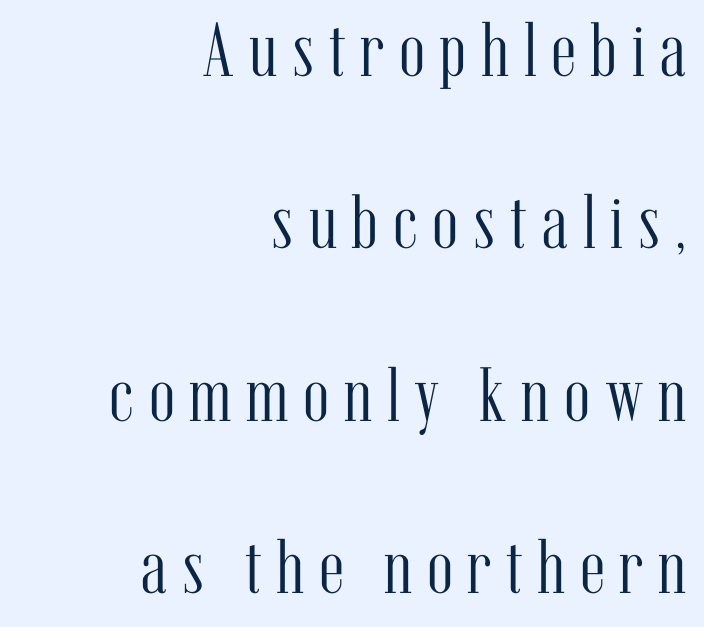
{"serif": "yes", "italic": "no", "bold": "no", "weight": "light", "width": "condensed", "stroke_contrast": "medium", "x_height": "medium", "monospaced": "no", "underline": "no", "align": "right", "line_spacing": "loose", "line_spacing_ratio": 2.24, "glyph_px": 77}
